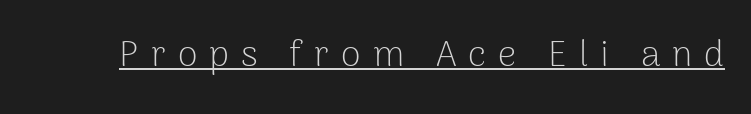
Q: Is the text bold? A: No.
Q: Is the text italic (slanted)? A: No, it is upright.
Q: Is the typeface a serif or a sans-serif typeface? A: Sans-serif.
Q: Is the text underlined? A: Yes.
Q: Is the spacing between letters normal or unusually wide? A: Unusually wide.
Q: Width (condensed, normal, or wide)? A: Normal.
Q: Stroke contrast? A: Low.
Q: x-height? A: Medium.
Q: Monospaced? A: No.
